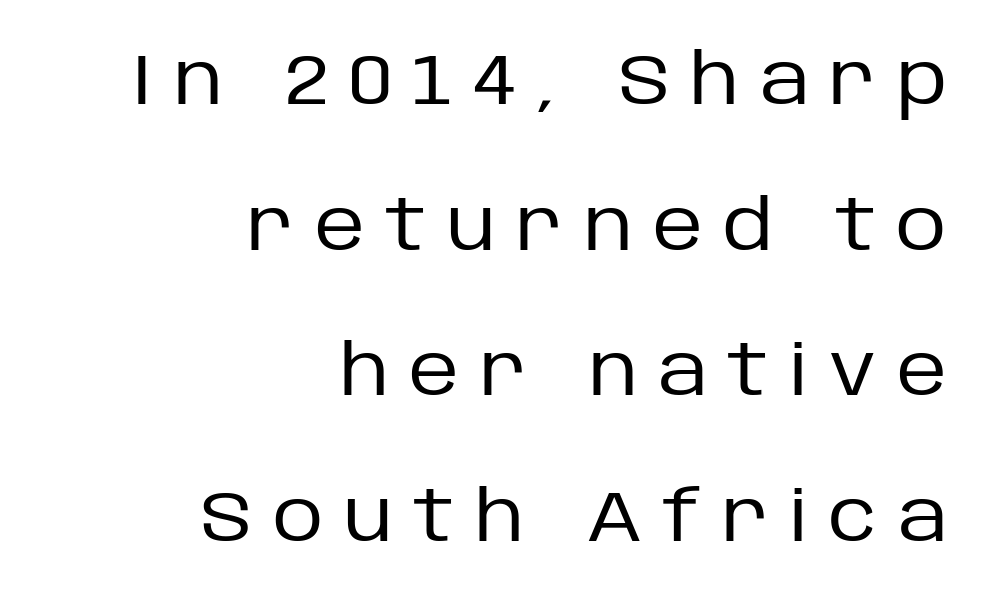
Varying glyph widths throughout — classic text-font behaviour. Underlining? Definitely not there. Ordinary non-slanted type is in use. The leading is generous, giving the passage an open texture.
